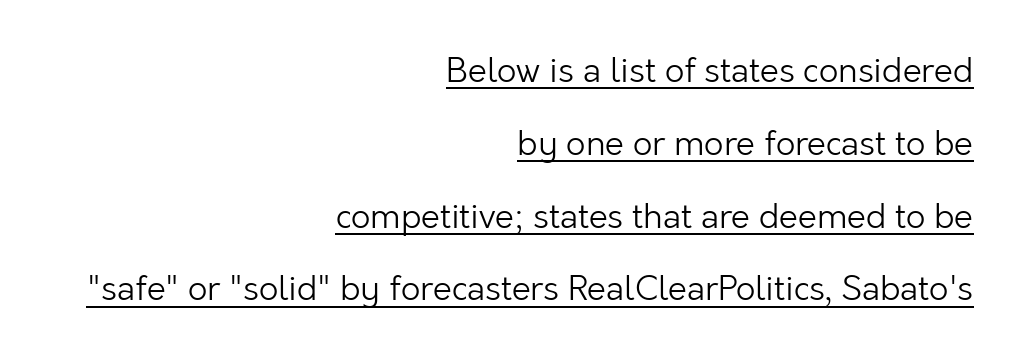
A typesetter would mark this as roman, not italic. Spacing between characters is what you'd get straight out of the box. Notice how a bar underscores the lettering throughout. A flush-right, rag-left setting is used for this passage.
